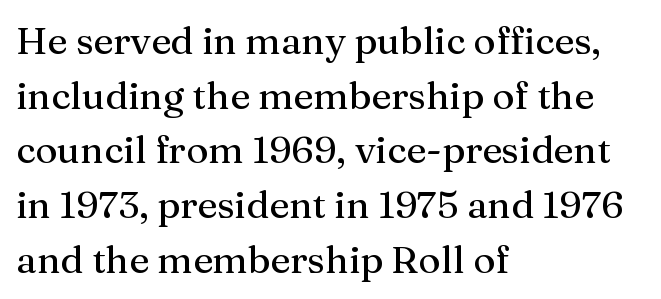
These lines are rendered in a variable-pitch font. This sample uses plain, unmodified letter spacing. The block of text has a typical density, with ordinary space between rows. Words float on clear page, feet unadorned. This is roman type, the default non-slanted kind. Are there feet on the stems? There are — it's a serif.
